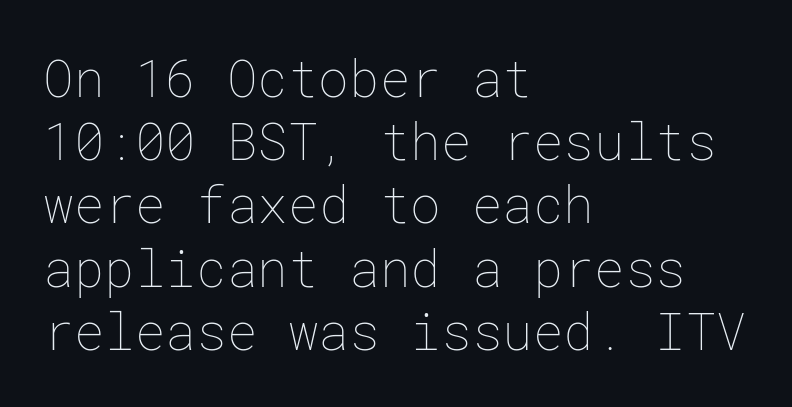
{"italic": "no", "bold": "no", "weight": "thin", "width": "normal", "stroke_contrast": "low", "x_height": "medium", "underline": "no", "align": "left", "line_spacing_ratio": 1.24, "letter_spacing": "normal", "letter_spacing_em": 0.0, "glyph_px": 51}
